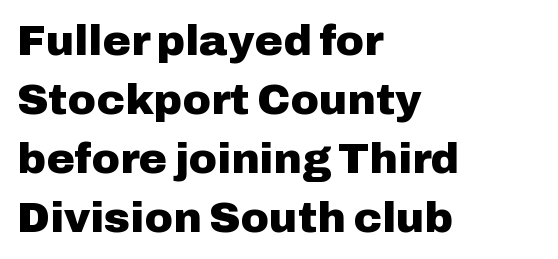
Q: Is the text bold? A: Yes.
Q: Is the text italic (slanted)? A: No, it is upright.
Q: Is the typeface a serif or a sans-serif typeface? A: Sans-serif.
Q: Is the text underlined? A: No.
Q: How is the paragraph aligned? A: Left-aligned.
Q: Is the spacing between letters normal or unusually wide? A: Normal.
Q: Is the spacing between lines tight, normal or loose? A: Normal.
Q: Width (condensed, normal, or wide)? A: Normal.
Q: Stroke contrast? A: Low.
Q: x-height? A: Medium.
Q: Monospaced? A: No.
